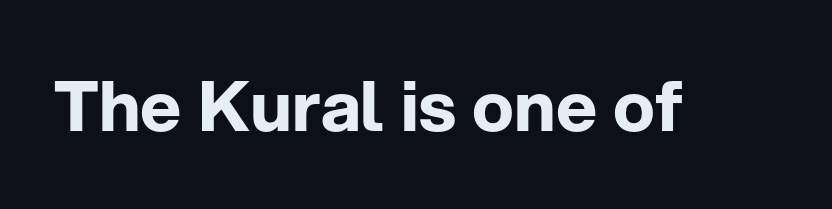
{"serif": "no", "italic": "no", "bold": "yes", "weight": "bold", "width": "normal", "stroke_contrast": "low", "x_height": "medium", "monospaced": "no", "underline": "no", "letter_spacing": "normal", "letter_spacing_em": 0.0, "glyph_px": 70}
